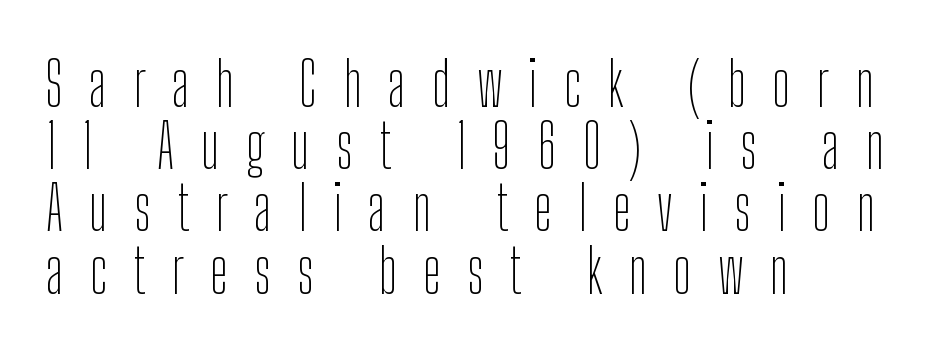
Q: Is the text bold? A: No.
Q: Is the text italic (slanted)? A: No, it is upright.
Q: Is the typeface a serif or a sans-serif typeface? A: Sans-serif.
Q: Is the text underlined? A: No.
Q: How is the paragraph aligned? A: Left-aligned.
Q: Is the spacing between letters normal or unusually wide? A: Unusually wide.
Q: Is the spacing between lines tight, normal or loose? A: Tight.
Q: Width (condensed, normal, or wide)? A: Condensed.
Q: Stroke contrast? A: Low.
Q: x-height? A: Medium.
Q: Monospaced? A: No.
